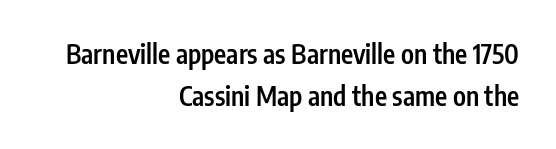
Q: Is the text bold? A: Semi-bold.
Q: Is the text italic (slanted)? A: No, it is upright.
Q: Is the text underlined? A: No.
Q: How is the paragraph aligned? A: Right-aligned.
Q: Is the spacing between letters normal or unusually wide? A: Normal.
Q: Is the spacing between lines tight, normal or loose? A: Normal.
